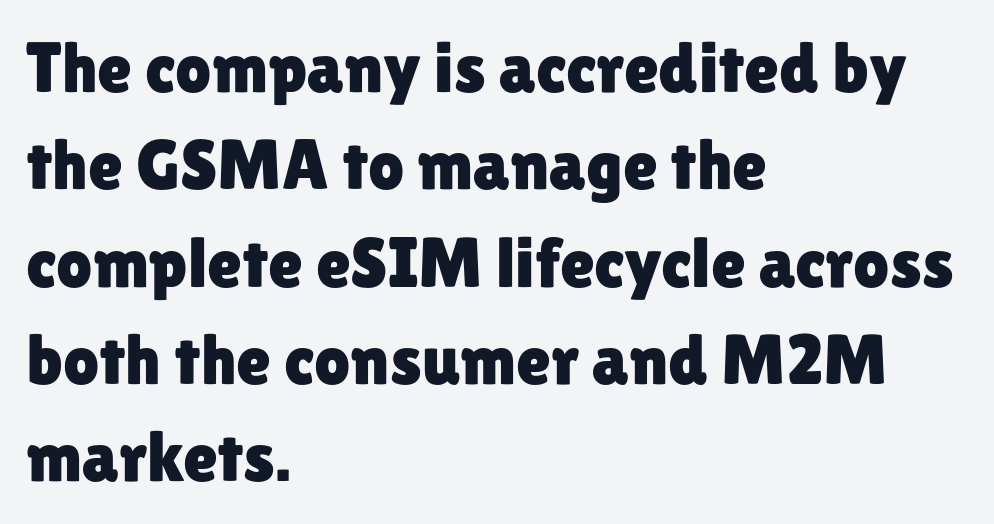
The foot of each line stays bare and open. Stroke terminals: plain, sans-serif. This sample uses an upright cut, with every glyph sitting square on the baseline. The gaps between neighbouring characters are ordinary and unremarkable. Character widths vary here, with narrow letters taking less room than wide ones. If you drew a ruler down the left edge, every line would touch it.
